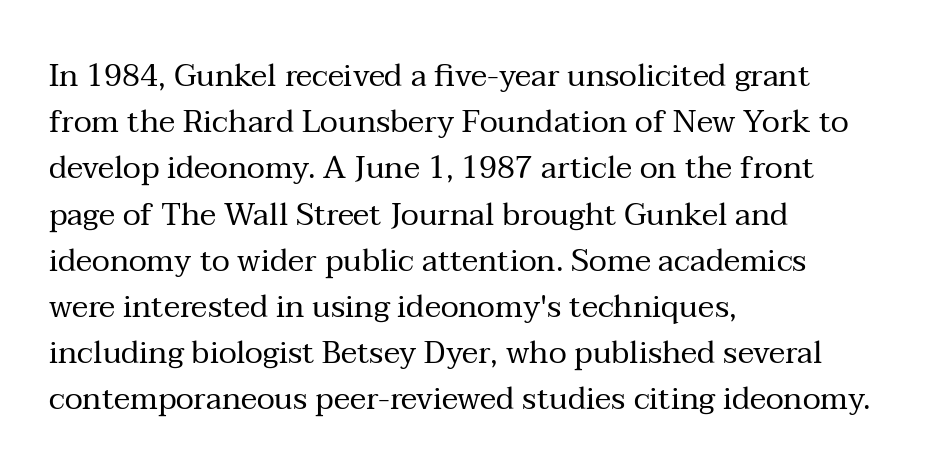
Is this a heavy cut? Hardly; it is regular or lighter. The face used here is proportionally spaced, like ordinary book or web type. Descenders are the only things crossing below the line. What kind of face is this? One with serifs. The letters stand straight up with perfectly vertical stems.
